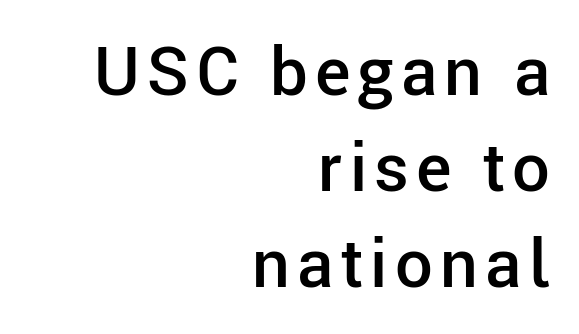
The image shows 67 px semibold sans-serif type, upright; set right-aligned, normal line spacing (1.43x), not underlined; low stroke contrast and a medium x-height.
